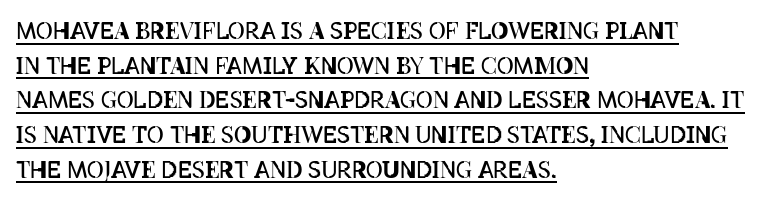
{"italic": "no", "bold": "no", "underline": "yes", "align": "left", "line_spacing": "normal", "line_spacing_ratio": 1.51, "letter_spacing": "normal", "letter_spacing_em": 0.0, "glyph_px": 23}
